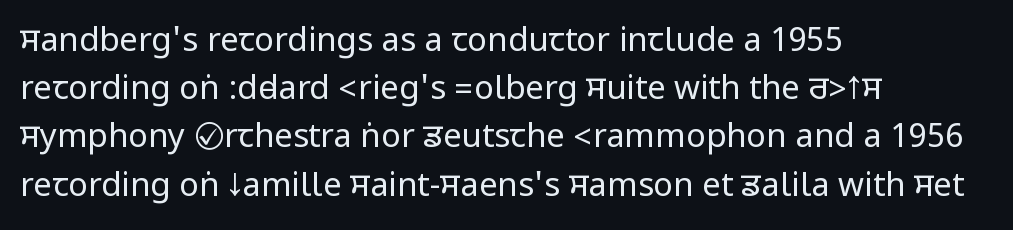
Q: Is the text bold? A: No.
Q: Is the text italic (slanted)? A: No, it is upright.
Q: Is the typeface a serif or a sans-serif typeface? A: Sans-serif.
Q: Is the text underlined? A: No.
Q: How is the paragraph aligned? A: Left-aligned.
Q: Is the spacing between letters normal or unusually wide? A: Normal.
Q: Is the spacing between lines tight, normal or loose? A: Normal.
Q: Width (condensed, normal, or wide)? A: Condensed.
Q: Stroke contrast? A: Low.
